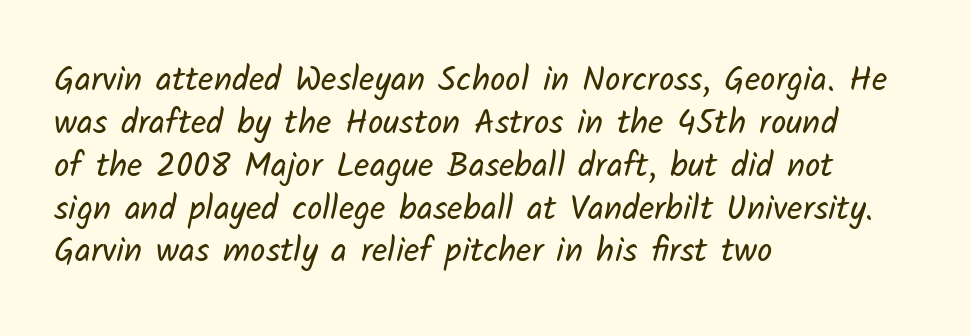
{"serif": "no", "bold": "no", "weight": "regular", "width": "normal", "stroke_contrast": "low", "x_height": "medium", "monospaced": "no", "underline": "no", "align": "left", "line_spacing": "normal", "line_spacing_ratio": 1.26, "letter_spacing": "normal", "letter_spacing_em": 0.0, "glyph_px": 34}
